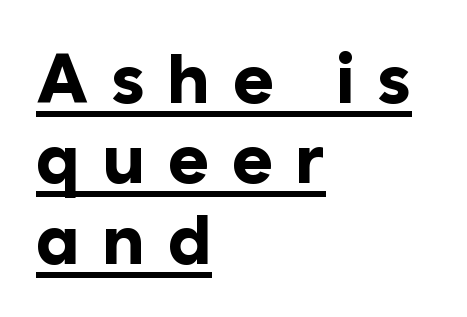
The face used here appears with an underline applied. Note the varied advance widths — an 'i' is clearly narrower than an 'm'. This is roman type, the default non-slanted kind. Does the leading feel generous? Not at all — it's pinched.
